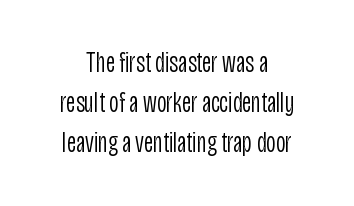
Q: Is the text bold? A: No.
Q: Is the text italic (slanted)? A: No, it is upright.
Q: Is the typeface a serif or a sans-serif typeface? A: Sans-serif.
Q: Is the text underlined? A: No.
Q: How is the paragraph aligned? A: Centered.
Q: Is the spacing between letters normal or unusually wide? A: Normal.
Q: Is the spacing between lines tight, normal or loose? A: Normal.
Q: Width (condensed, normal, or wide)? A: Condensed.
Q: Stroke contrast? A: Low.
Q: x-height? A: Large.
Q: Monospaced? A: No.
